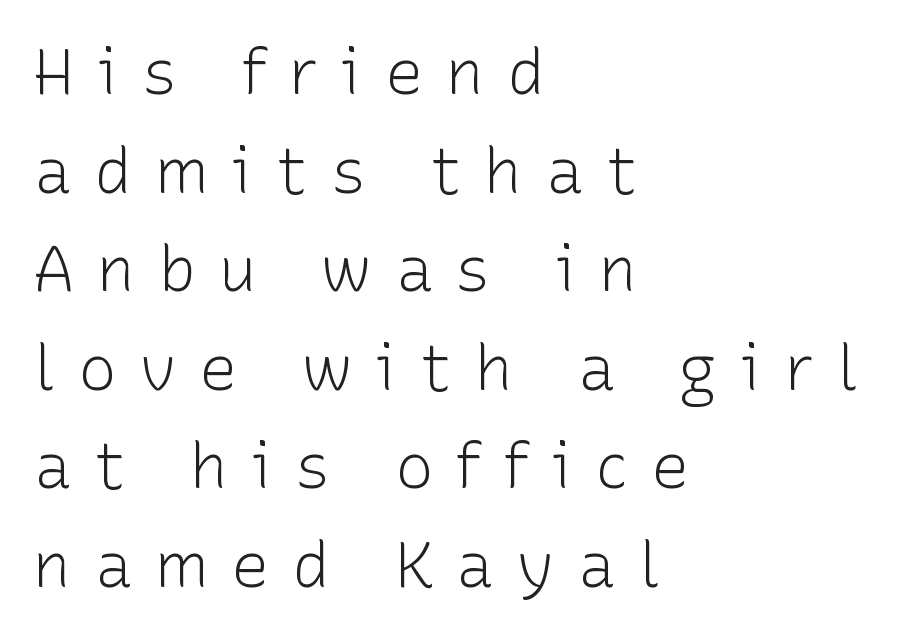
Q: Is the text bold? A: No.
Q: Is the text italic (slanted)? A: No, it is upright.
Q: Is the typeface a serif or a sans-serif typeface? A: Sans-serif.
Q: Is the text underlined? A: No.
Q: How is the paragraph aligned? A: Left-aligned.
Q: Is the spacing between letters normal or unusually wide? A: Unusually wide.
Q: Is the spacing between lines tight, normal or loose? A: Normal.
Q: Width (condensed, normal, or wide)? A: Normal.
Q: Stroke contrast? A: Low.
Q: x-height? A: Medium.
Q: Monospaced? A: No.
